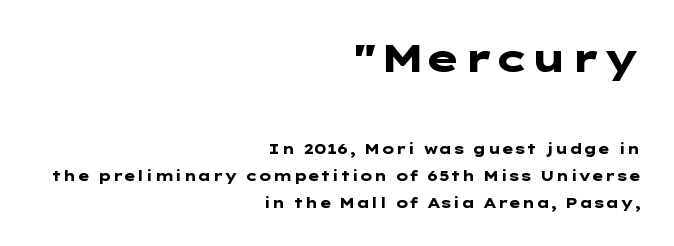
Q: Is the text bold? A: Yes.
Q: Is the text italic (slanted)? A: No, it is upright.
Q: Is the typeface a serif or a sans-serif typeface? A: Sans-serif.
Q: Is the text underlined? A: No.
Q: How is the paragraph aligned? A: Right-aligned.
Q: Is the spacing between letters normal or unusually wide? A: Normal.
Q: Is the spacing between lines tight, normal or loose? A: Loose.
Q: Which block of text is set in a larger size, the first (top) or the second (bottom)? A: The first (top) one.
Q: Width (condensed, normal, or wide)? A: Wide.
Q: Stroke contrast? A: Low.
Q: x-height? A: Medium.
